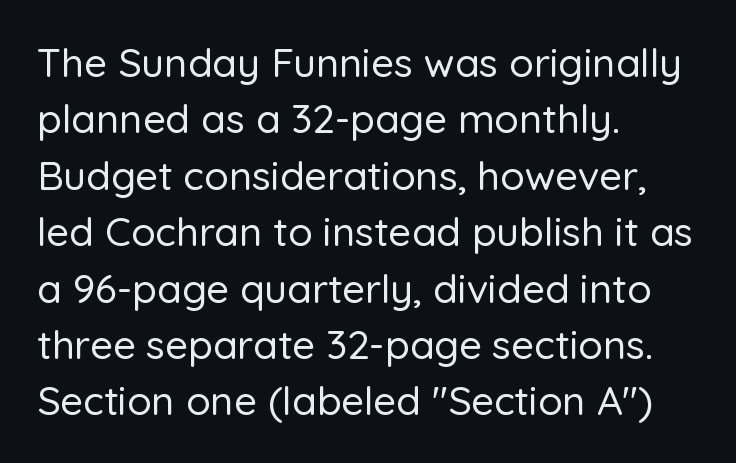
The image shows 40 px sans-serif type, upright; set left-aligned, normal line spacing (1.41x), normal letter spacing, not underlined; low stroke contrast and a medium x-height.
